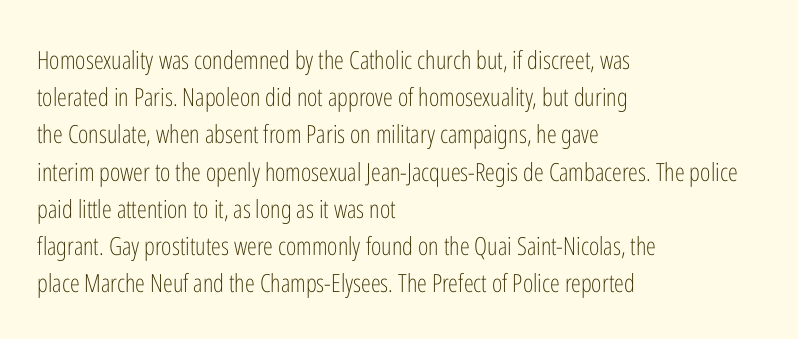
{"italic": "no", "bold": "no", "underline": "no", "align": "left", "line_spacing": "normal", "line_spacing_ratio": 1.49, "letter_spacing": "normal", "letter_spacing_em": 0.0, "glyph_px": 25}
